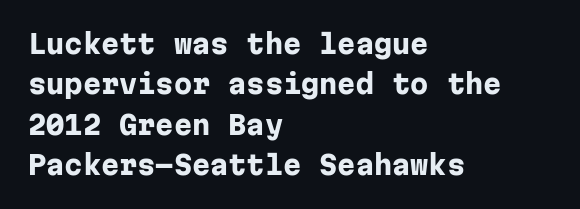
A classic flush-left, rag-right setting is used for this passage. Rows of type keep a routine distance in the vertical direction. Descenders are the only things crossing below the line. The strokes are fattened all the way to bold. Tracking value appears to be zero — textbook default spacing.
